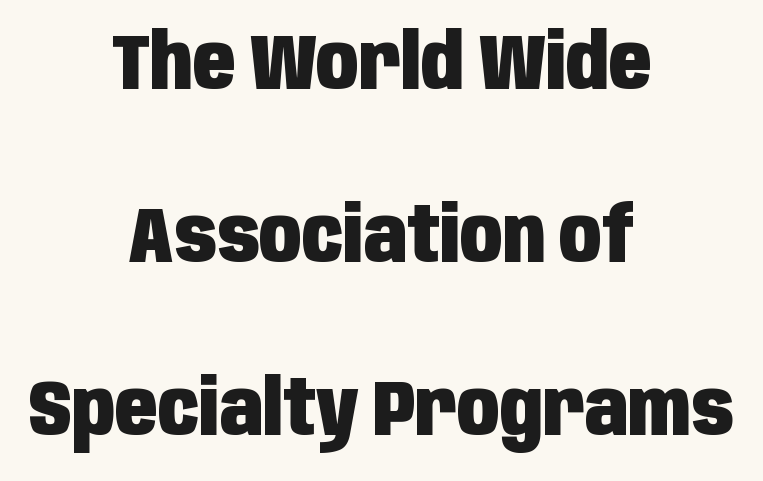
I'd call this a sans setting — the letters go barefoot. The space between consecutive lines is lavish. Here the glyphs are tracked normally, forming tight word shapes. The baseline area is clear. The axis of the letterforms is exactly vertical.
